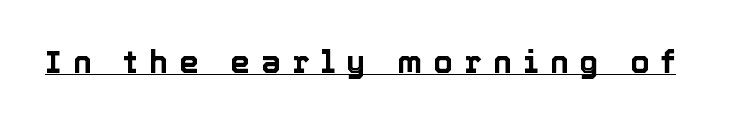
A roman cut, with each character standing at attention. Caption: lettering with a line underneath. Varying glyph widths throughout — classic text-font behaviour. Tracking value appears strongly positive — letters spread wide.
